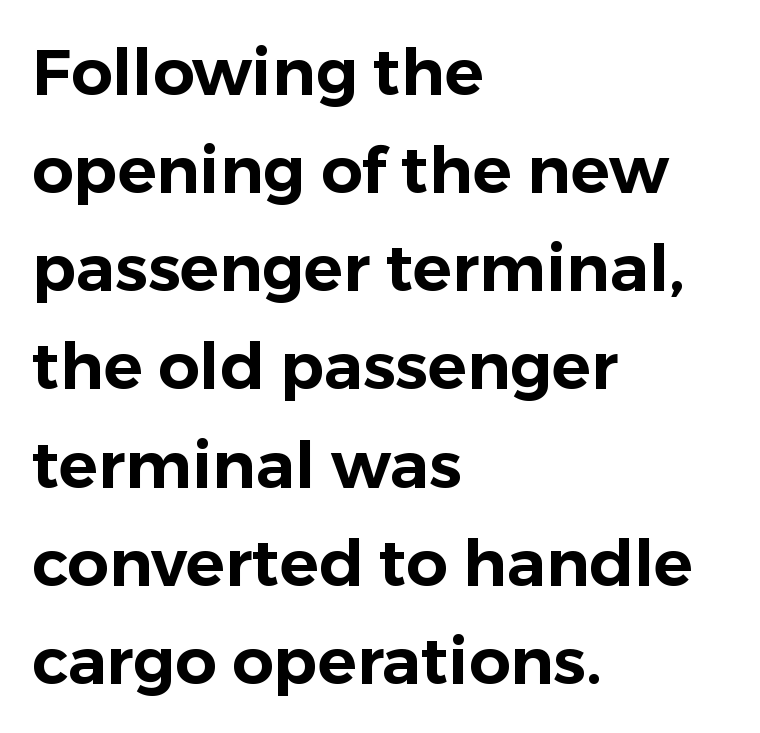
The image shows 65 px sans-serif type, upright; set left-aligned, normal line spacing (1.51x), normal letter spacing, not underlined; low stroke contrast and a medium x-height.
